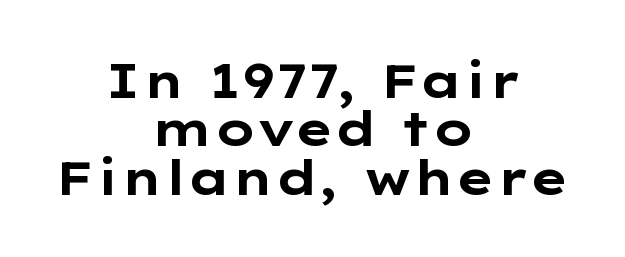
The passage shown is typeset with a sans-serif family. This rendering uses center alignment, leaving both contours irregular but symmetric. This is the regular roman posture of the typeface. This rendering leaves character spacing at its baseline value. The designer dialed line spacing down below the default. You could not count columns in this text — the font is proportionally spaced.
